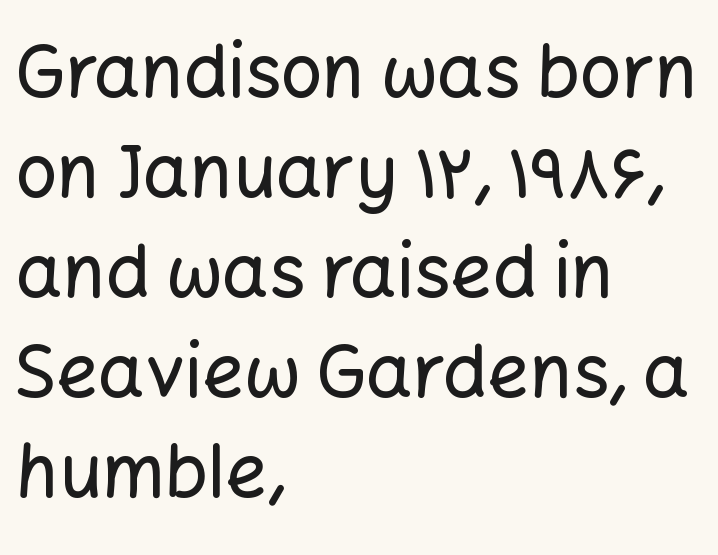
{"serif": "no", "italic": "no", "width": "normal", "stroke_contrast": "low", "x_height": "medium", "monospaced": "no", "underline": "no", "align": "left", "line_spacing": "normal", "line_spacing_ratio": 1.37, "letter_spacing": "normal", "letter_spacing_em": 0.0, "glyph_px": 73}
